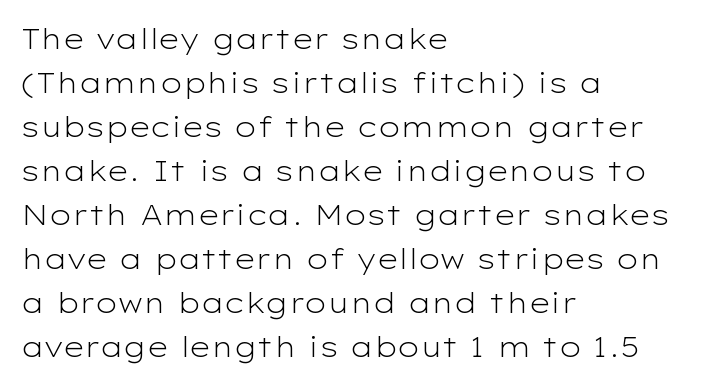
On a weight scale, this lands at 450 or below. Successive baselines arrive at the customary interval. In terms of letterspacing, this is plain default setting. Horizontal alignment here is leftward, the default for most running prose. The typography opts for an upright posture over an oblique one.
